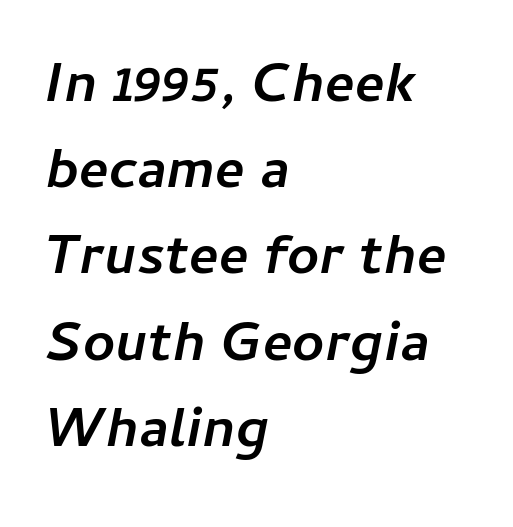
Q: Is the text bold? A: Yes.
Q: Is the text italic (slanted)? A: Yes, it leans right by about 11 degrees.
Q: Is the text underlined? A: No.
Q: How is the paragraph aligned? A: Left-aligned.
Q: Is the spacing between letters normal or unusually wide? A: Normal.
Q: Is the spacing between lines tight, normal or loose? A: Normal.
Q: Width (condensed, normal, or wide)? A: Normal.
Q: Stroke contrast? A: Low.
Q: x-height? A: Medium.
Q: Monospaced? A: No.
